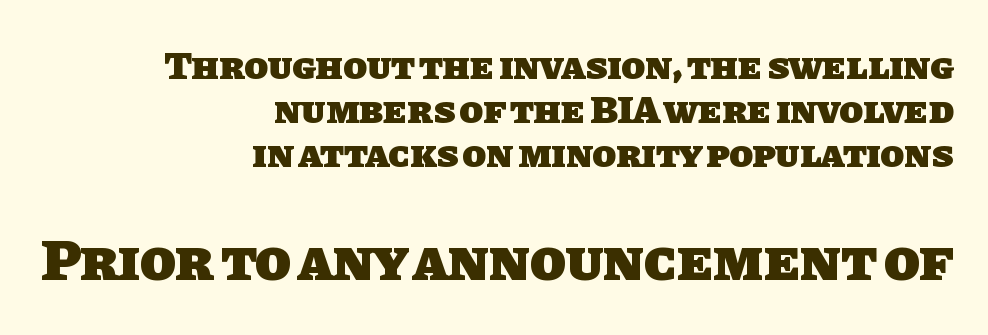
The image shows 59 px heavy sans-serif type; set right-aligned, tight line spacing (1.13x), normal letter spacing, not underlined; the second (bottom) block is 1.51x larger; low stroke contrast and a large x-height.
